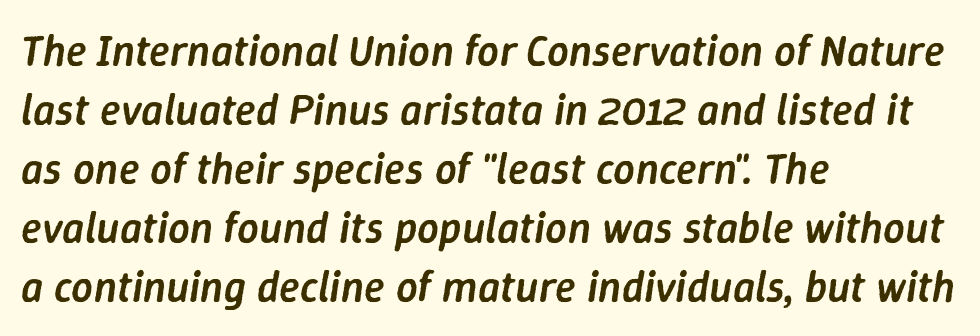
{"italic": "yes", "lean": "right", "slant_degrees": 9, "bold": "semi", "weight": "semibold", "width": "normal", "stroke_contrast": "low", "x_height": "medium", "monospaced": "no", "underline": "no", "align": "left", "line_spacing": "normal", "line_spacing_ratio": 1.37, "letter_spacing": "normal", "letter_spacing_em": 0.0, "glyph_px": 43}
